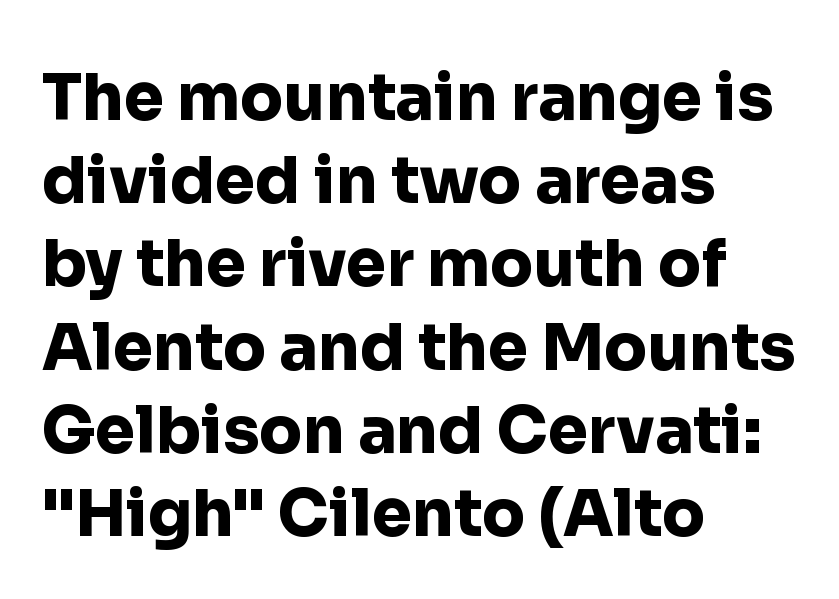
{"serif": "no", "italic": "no", "bold": "yes", "weight": "heavy", "width": "normal", "stroke_contrast": "low", "x_height": "medium", "monospaced": "no", "underline": "no", "align": "left", "line_spacing": "normal", "line_spacing_ratio": 1.3, "letter_spacing": "normal", "letter_spacing_em": 0.0, "glyph_px": 64}
